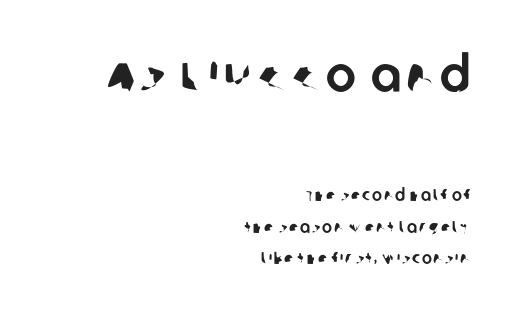
Honestly, there is no underline to notice here at all. The face used here is a sans, in the tradition of grotesques and geometrics. This sample has the flowing, uneven cadence of proportional lettering. The designer gave the opening block more size than the closing block.
